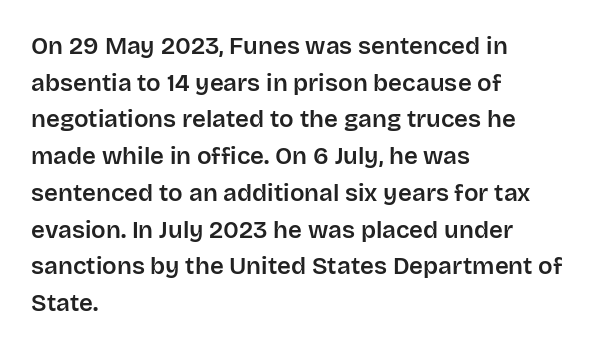
The image shows 24 px text type, upright; set left-aligned, normal line spacing (1.53x), normal letter spacing, not underlined.
